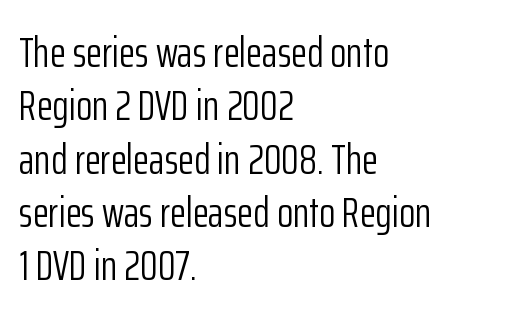
The words here are not underlined. Classification — sans serif. Visually the block forms a straight wall on the left and a jagged coastline on the right. Counters stay open thanks to moderate or lighter strokes.
